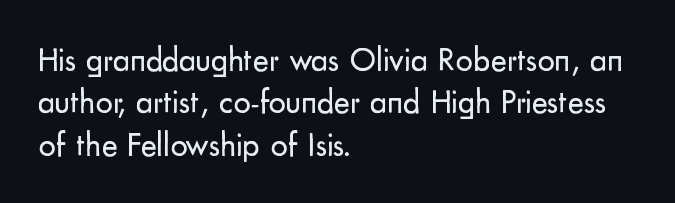
{"serif": "no", "italic": "no", "bold": "no", "weight": "regular", "width": "normal", "stroke_contrast": "low", "x_height": "small", "monospaced": "no", "underline": "no", "align": "left", "line_spacing": "normal", "line_spacing_ratio": 1.25, "letter_spacing": "normal", "letter_spacing_em": 0.0, "glyph_px": 34}
